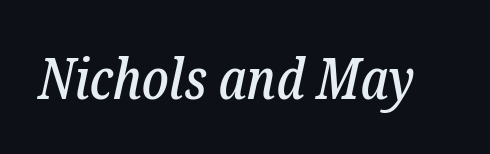
{"serif": "yes", "italic": "yes", "lean": "right", "slant_degrees": 12, "width": "condensed", "stroke_contrast": "low", "x_height": "medium", "monospaced": "no", "underline": "no", "letter_spacing": "normal", "letter_spacing_em": 0.0, "glyph_px": 57}
